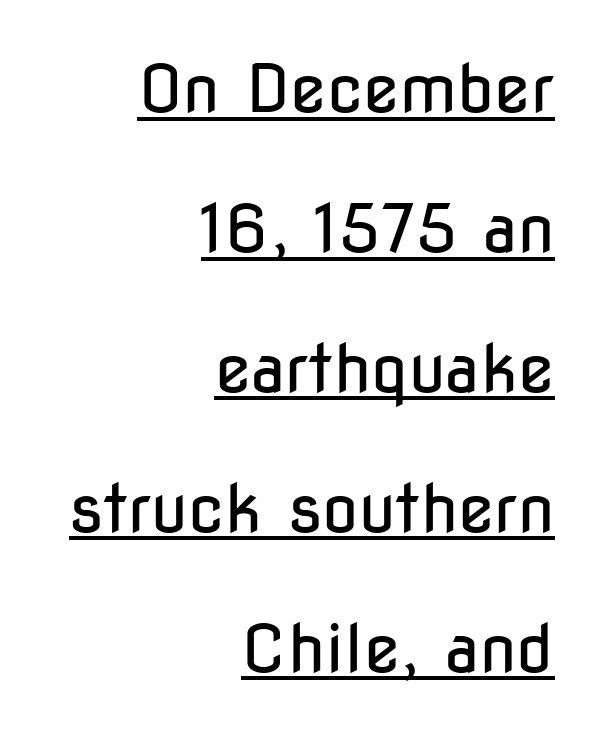
The image shows 66 px regular-weight, condensed sans-serif type, upright; set right-aligned, loose line spacing (2.12x), normal letter spacing, underlined; low stroke contrast and a medium x-height.
